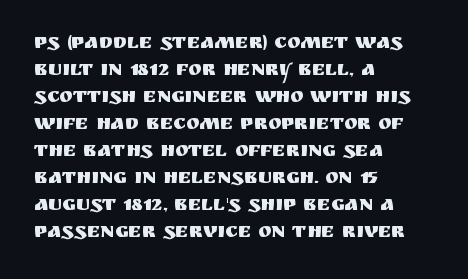
Q: Is the text italic (slanted)? A: No, it is upright.
Q: Is the text underlined? A: No.
Q: How is the paragraph aligned? A: Left-aligned.
Q: Is the spacing between letters normal or unusually wide? A: Normal.
Q: Is the spacing between lines tight, normal or loose? A: Normal.
